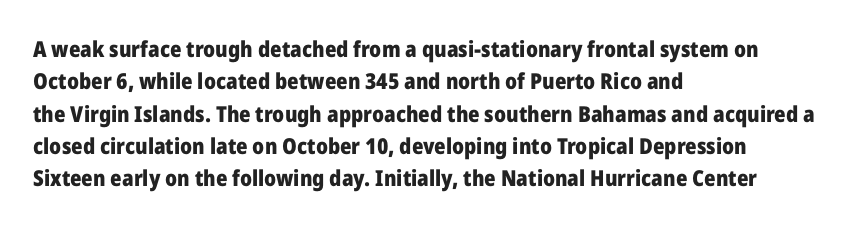
This block has exactly the height ordinary leading produces. A roman cut, with each character standing at attention. Typesetter's note: full bold, strokes at maximum text heaviness. The rendering anchors every line to the left-hand side.
